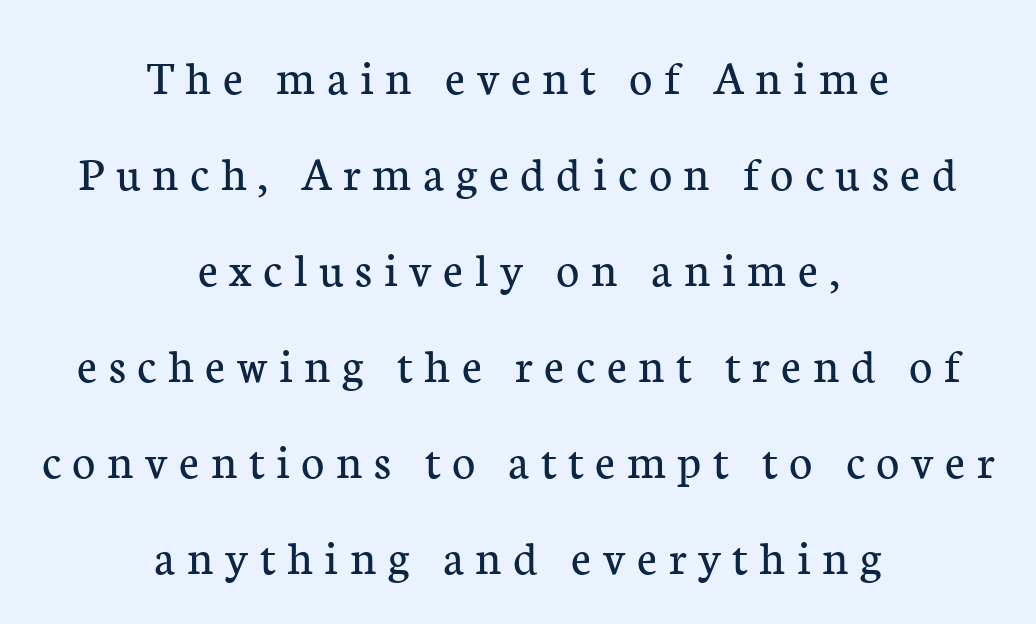
How would I describe the line gaps? Wide and relaxed. Stroke mass is kept to a normal reading level or below. A typesetter would mark this as roman, not italic. The rag falls on both sides of this text block equally.
